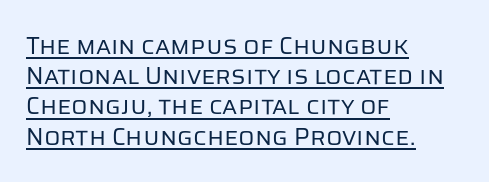
Q: Is the text bold? A: No.
Q: Is the text italic (slanted)? A: No, it is upright.
Q: Is the text underlined? A: Yes.
Q: How is the paragraph aligned? A: Left-aligned.
Q: Is the spacing between letters normal or unusually wide? A: Normal.
Q: Is the spacing between lines tight, normal or loose? A: Normal.
